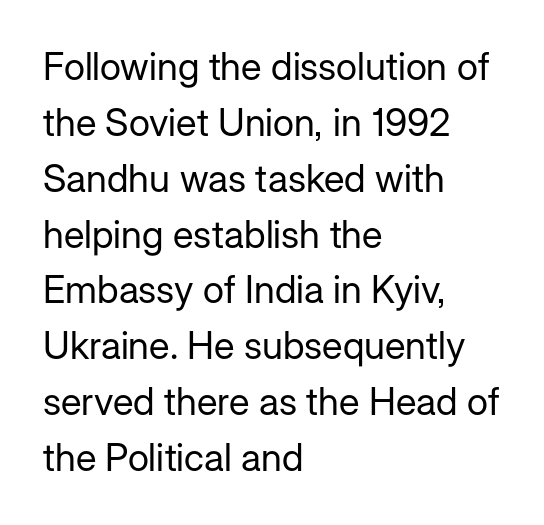
Do the characters align in a grid? No, the font is proportional. The string is rendered with underlining switched off. Serifs: no, the terminals of the letterforms are clean. Glyph-to-glyph distance matches everyday printed text. Interline gaps are of average width in this sample.
